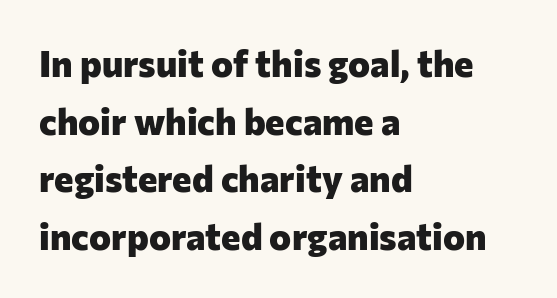
The image shows 37 px heavy sans-serif type, upright; set left-aligned, normal line spacing (1.56x), normal letter spacing, not underlined; low stroke contrast and a medium x-height.
